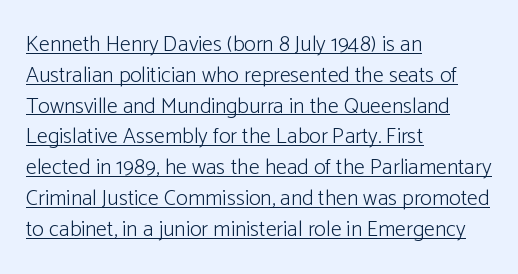
The image shows 22 px text type, upright; set left-aligned, normal line spacing (1.4x), normal letter spacing, underlined.
